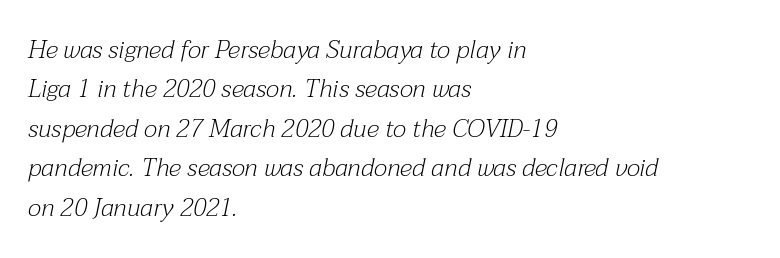
The image shows 25 px text type, italic (leaning right); set left-aligned, normal line spacing (1.58x), normal letter spacing, not underlined.
